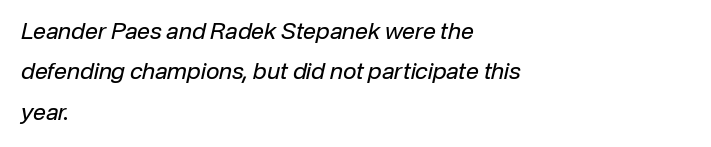
Q: Is the text bold? A: No.
Q: Is the text italic (slanted)? A: Yes, it leans right by about 12 degrees.
Q: Is the text underlined? A: No.
Q: How is the paragraph aligned? A: Left-aligned.
Q: Is the spacing between letters normal or unusually wide? A: Normal.
